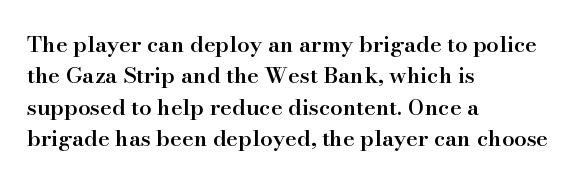
Successive baselines arrive at the customary interval. Horizontally, the lines are justified to the leading edge only. Short note: letters normally spaced. Emphasis by weight is partial: semibold. The gap between lines stays unmarked. Ordinary non-slanted type is in use.
